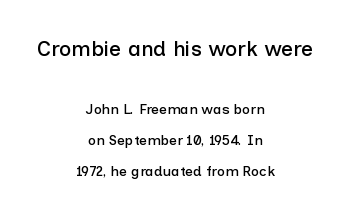
The image shows 21 px text type, upright; set centered, loose line spacing (2.23x), normal letter spacing, not underlined; the first (top) block is 1.5x larger.
